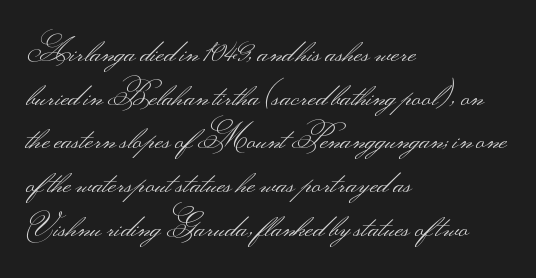
Do the characters align in a grid? No, the font is proportional. Observe the ordinary spacing: letters are neighbours, not strangers. Horizontal alignment here is leftward, the default for most running prose. The typeface chosen for these lines omits serifs. Each new line begins a customary step beneath the previous one.
